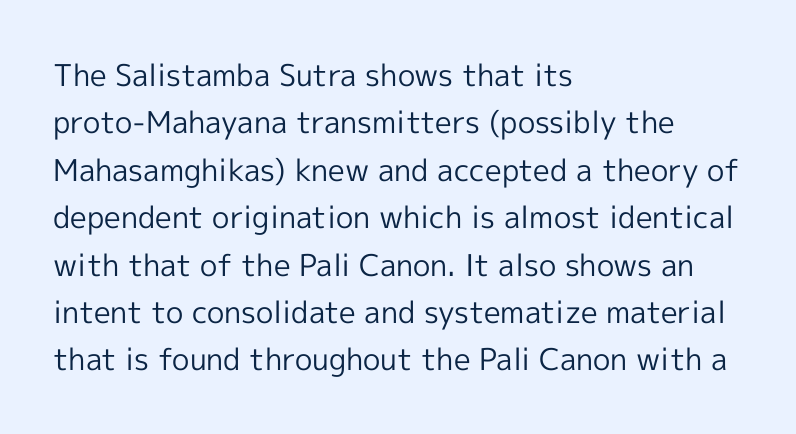
The image shows 30 px regular-weight sans-serif type, upright; set left-aligned, normal line spacing (1.58x), normal letter spacing, not underlined; a medium x-height.
